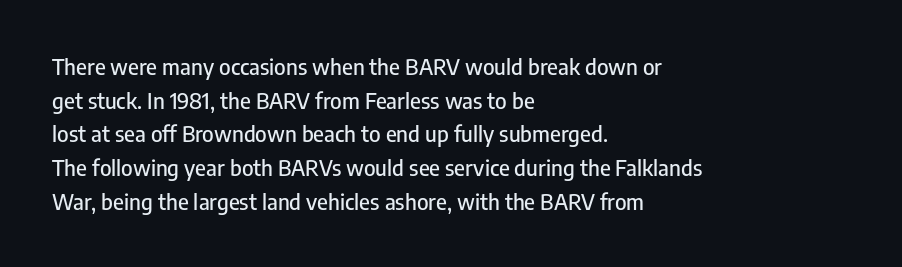
Q: Is the text italic (slanted)? A: No, it is upright.
Q: Is the text underlined? A: No.
Q: How is the paragraph aligned? A: Left-aligned.
Q: Is the spacing between letters normal or unusually wide? A: Normal.
Q: Is the spacing between lines tight, normal or loose? A: Normal.
